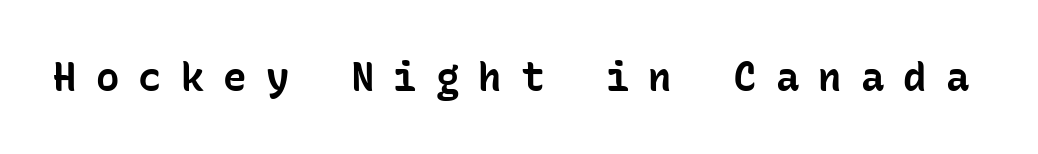
Check where the strokes stop: nothing finishes them off — pure sans. Spacing between characters has been opened up far beyond the box default. The lettering stays uniformly vertical, giving the passage a roman look. You could count columns in this text — the font is strictly monospaced. These words are printed bold, with thick strokes throughout.
